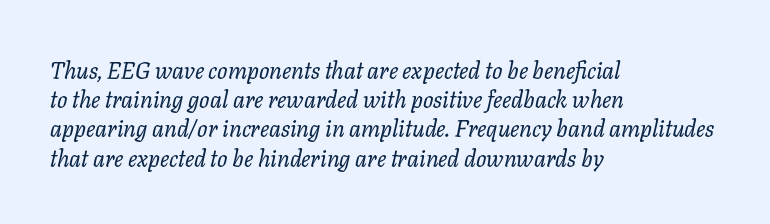
The image shows 23 px text type, italic (leaning right); set left-aligned, normal line spacing (1.27x), normal letter spacing, not underlined.
